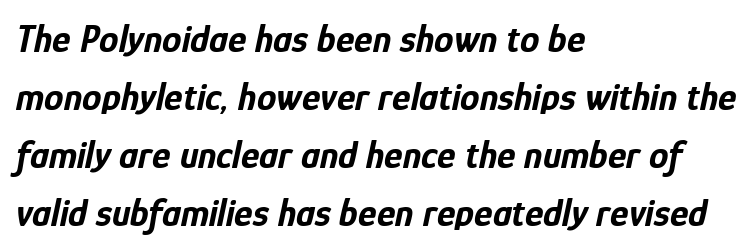
Notice how the passage keeps a crisp vertical edge on the left only. These lines are rendered in a variable-pitch font. Unmarked baselines from the first word to the last. Posture: slanted.
